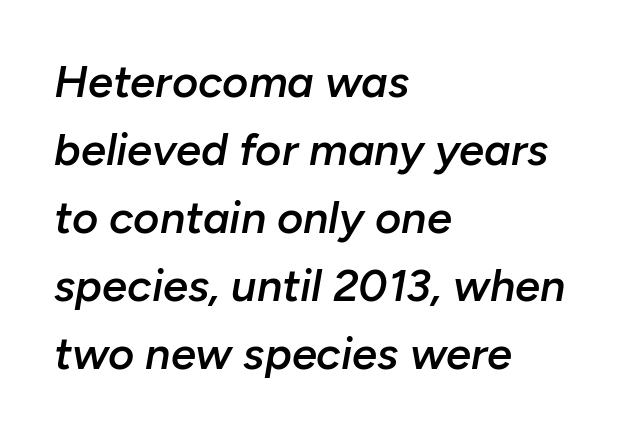
Q: Is the text bold? A: Semi-bold.
Q: Is the text italic (slanted)? A: Yes, it leans right by about 10 degrees.
Q: Is the text underlined? A: No.
Q: How is the paragraph aligned? A: Left-aligned.
Q: Is the spacing between letters normal or unusually wide? A: Normal.
Q: Is the spacing between lines tight, normal or loose? A: Normal.
Q: Width (condensed, normal, or wide)? A: Normal.
Q: Stroke contrast? A: Low.
Q: x-height? A: Medium.
Q: Monospaced? A: No.
